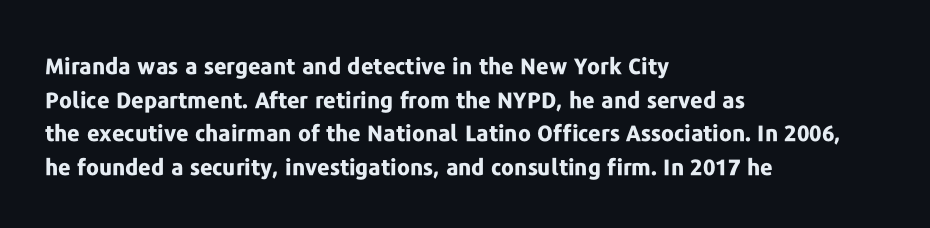
{"italic": "no", "bold": "yes", "underline": "no", "align": "left", "line_spacing": "normal", "line_spacing_ratio": 1.53, "letter_spacing": "normal", "letter_spacing_em": 0.0, "glyph_px": 22}
